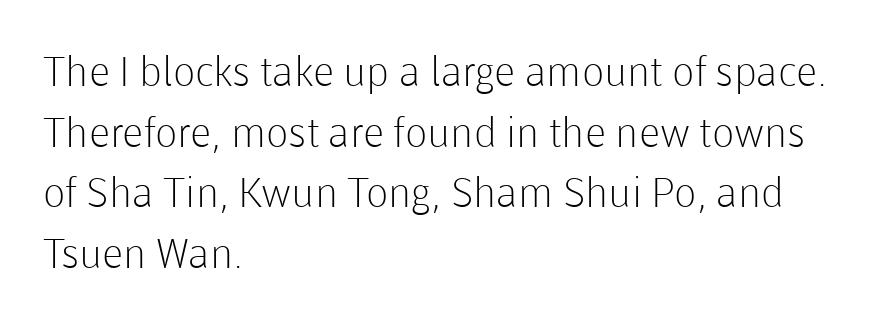
Q: Is the text bold? A: No.
Q: Is the text italic (slanted)? A: No, it is upright.
Q: Is the typeface a serif or a sans-serif typeface? A: Sans-serif.
Q: Is the text underlined? A: No.
Q: How is the paragraph aligned? A: Left-aligned.
Q: Is the spacing between letters normal or unusually wide? A: Normal.
Q: Is the spacing between lines tight, normal or loose? A: Normal.
Q: Width (condensed, normal, or wide)? A: Normal.
Q: Stroke contrast? A: Low.
Q: x-height? A: Medium.
Q: Monospaced? A: No.
